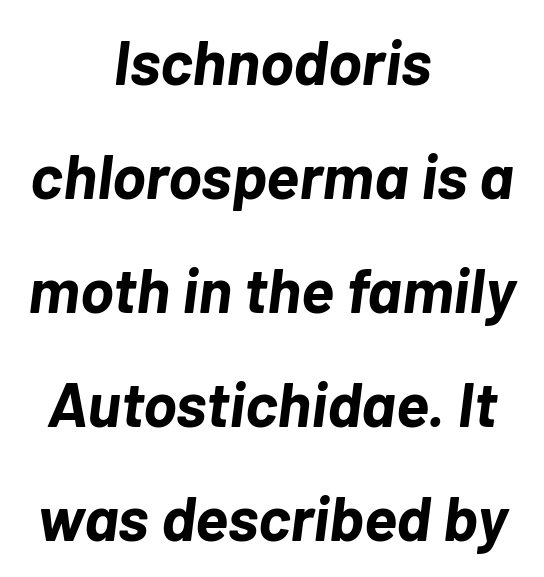
The image shows 63 px bold type, italic (leaning right); set centered, line spacing 1.81x, normal letter spacing, not underlined; low stroke contrast and a medium x-height.
